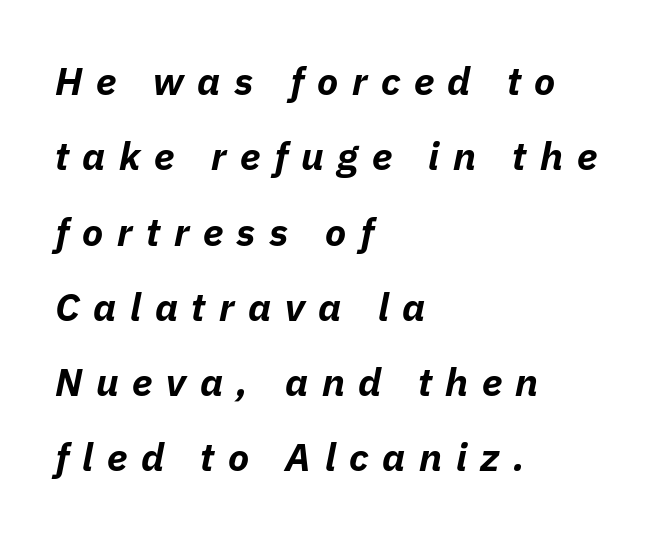
The string is rendered with underlining switched off. Is there much room between lines? Yes — plenty of vertical air separates them. When letters slant like this, we call the style italic. Heavy-handed strokes throughout: this text is bold. Letter spacing: wide. Note the varied advance widths — an 'i' is clearly narrower than an 'm'.
